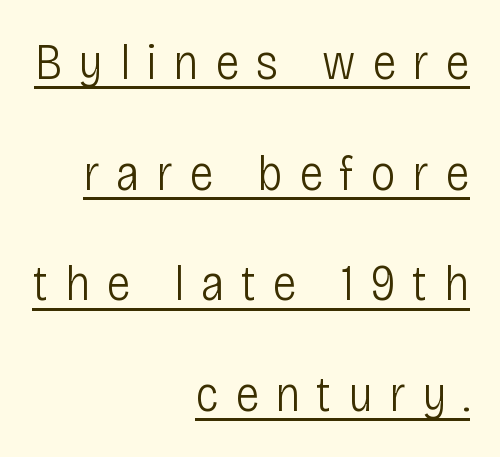
{"serif": "no", "italic": "no", "bold": "no", "weight": "light", "width": "condensed", "stroke_contrast": "low", "x_height": "large", "monospaced": "no", "underline": "yes", "align": "right", "line_spacing": "loose", "line_spacing_ratio": 2.17, "letter_spacing": "wide", "letter_spacing_em": 0.32, "glyph_px": 51}
